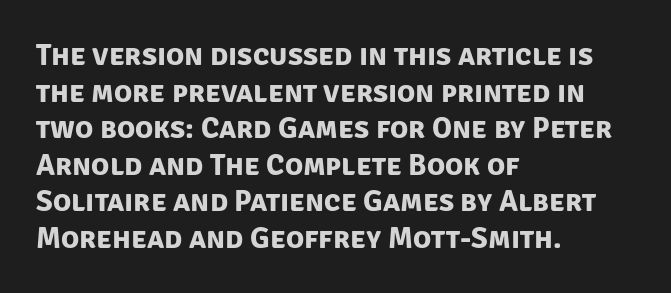
The image shows 30 px bold sans-serif type; set left-aligned, line spacing 1.22x, normal letter spacing, not underlined; low stroke contrast and a large x-height.
